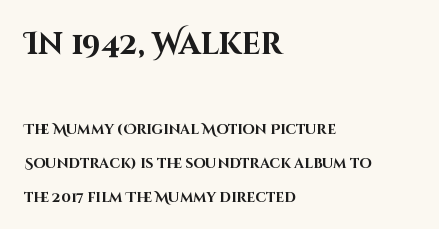
The image shows 30 px bold sans-serif type, upright; set left-aligned, loose line spacing (2.41x), normal letter spacing, not underlined; the first (top) block is 2.14x larger; high stroke contrast and a large x-height.
